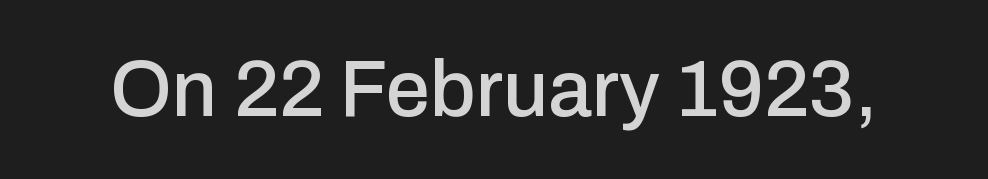
Q: Is the text italic (slanted)? A: No, it is upright.
Q: Is the typeface a serif or a sans-serif typeface? A: Sans-serif.
Q: Is the text underlined? A: No.
Q: Is the spacing between letters normal or unusually wide? A: Normal.
Q: Width (condensed, normal, or wide)? A: Normal.
Q: Stroke contrast? A: Low.
Q: x-height? A: Medium.
Q: Monospaced? A: No.
